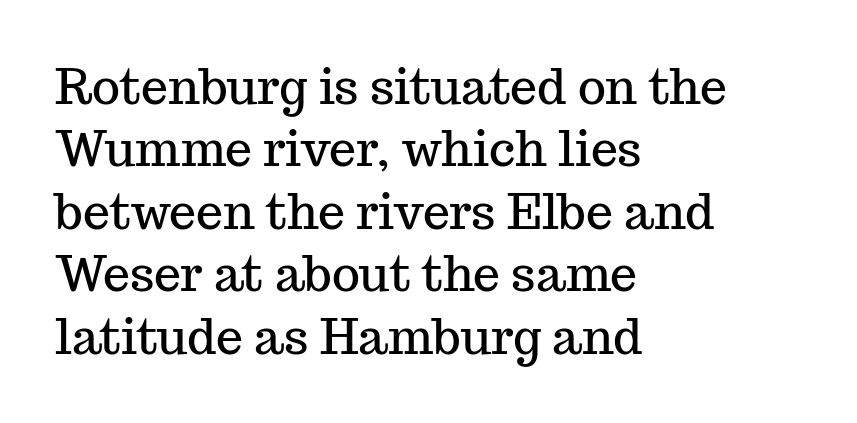
Compared with typical body copy, the letter spacing here is the same. Quick note: interline space is typical. This sample has the flowing, uneven cadence of proportional lettering. Style check: upright.
